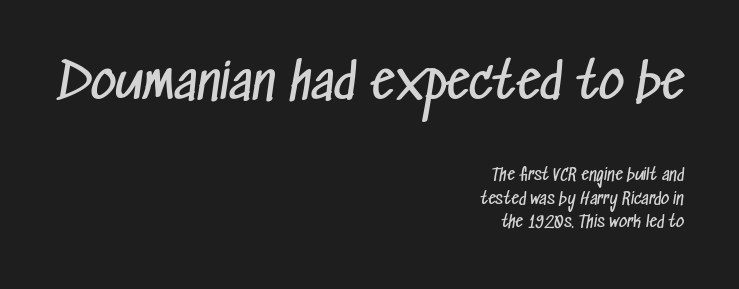
{"serif": "no", "bold": "no", "weight": "regular", "width": "condensed", "stroke_contrast": "low", "x_height": "medium", "monospaced": "no", "underline": "no", "align": "right", "line_spacing": "normal", "line_spacing_ratio": 1.47, "letter_spacing": "normal", "letter_spacing_em": 0.0, "larger_block": "first", "size_ratio": 3.06, "glyph_px": 49}
